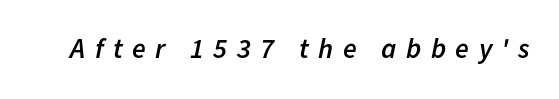
Tall strokes in this sample are angled rather than plumb. Glyph-to-glyph distance is far greater than everyday printed text. Just letters on the line, the space beneath them empty. Do the characters align in a grid? No, the font is proportional.
